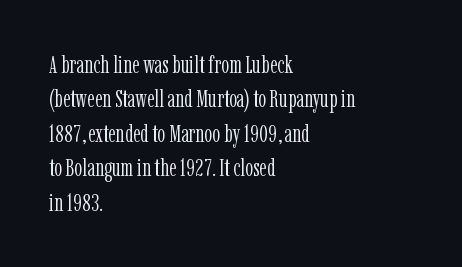
Spacing between characters is what you'd get straight out of the box. The passage shown is not underscored anywhere. The lines in this sample share a left origin and differ only in where they stop. The lines sit at an ordinary, default distance from one another. Is the type heavy? It reads as light-to-regular instead.
